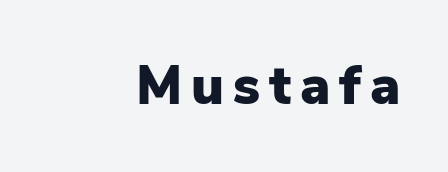
The image shows 55 px heavy sans-serif type, upright; set right-aligned, not underlined; low stroke contrast and a medium x-height.
